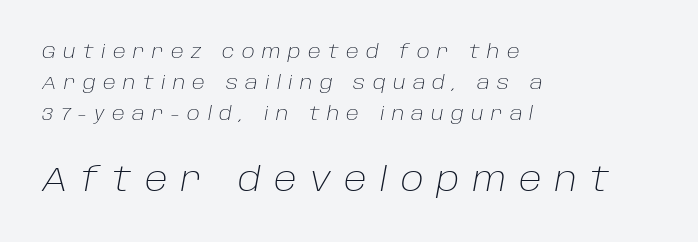
{"italic": "yes", "lean": "right", "slant_degrees": 10, "bold": "no", "weight": "light", "width": "normal", "stroke_contrast": "low", "x_height": "large", "monospaced": "no", "underline": "no", "align": "left", "line_spacing": "normal", "line_spacing_ratio": 1.64, "letter_spacing": "wide", "letter_spacing_em": 0.39, "larger_block": "second", "size_ratio": 1.79, "glyph_px": 34}
